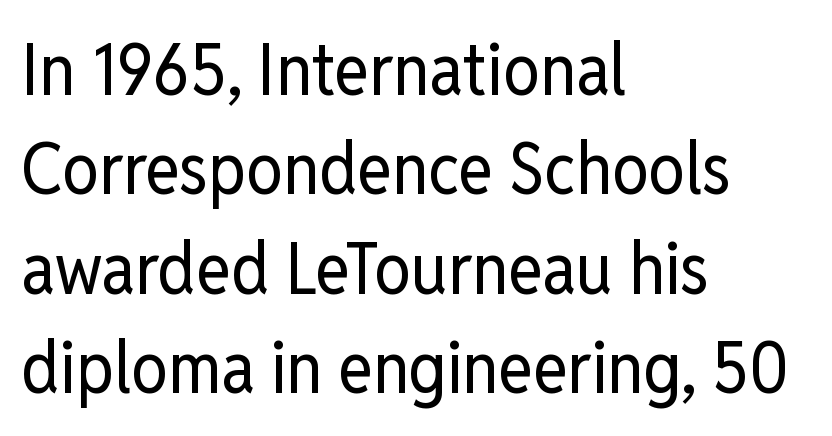
Q: Is the text bold? A: No.
Q: Is the text italic (slanted)? A: No, it is upright.
Q: Is the typeface a serif or a sans-serif typeface? A: Sans-serif.
Q: Is the text underlined? A: No.
Q: How is the paragraph aligned? A: Left-aligned.
Q: Is the spacing between letters normal or unusually wide? A: Normal.
Q: Is the spacing between lines tight, normal or loose? A: Normal.
Q: Width (condensed, normal, or wide)? A: Condensed.
Q: Stroke contrast? A: Low.
Q: x-height? A: Medium.
Q: Monospaced? A: No.
